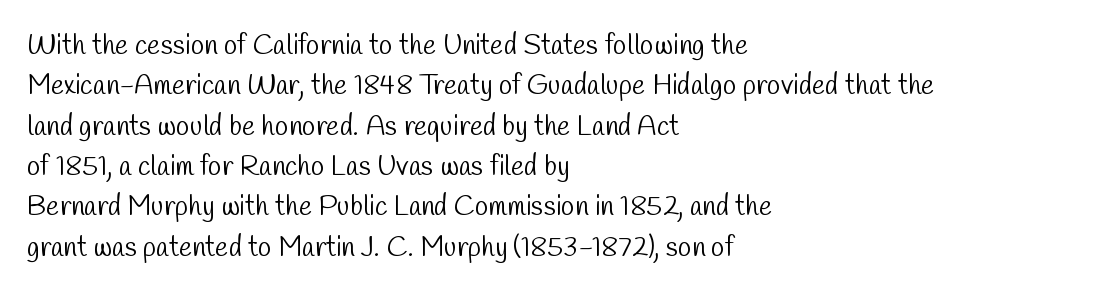
The image shows 28 px light, condensed sans-serif type; set left-aligned, normal line spacing (1.44x), normal letter spacing, not underlined; low stroke contrast and a medium x-height.
